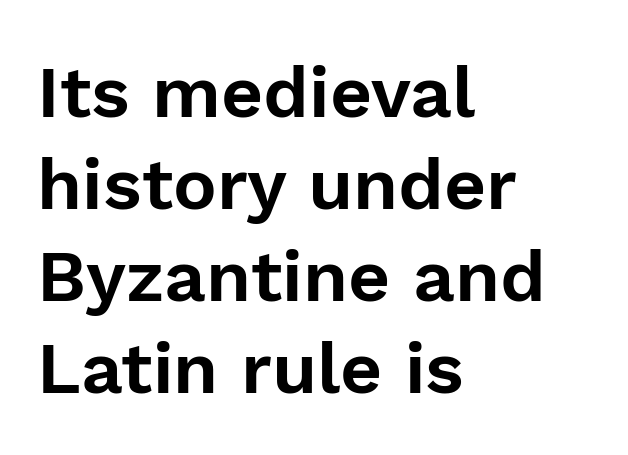
This sample has the flowing, uneven cadence of proportional lettering. Descenders are the only things crossing below the line. Regarding serifs, this sample does without them. In terms of posture, this sample is upright.
